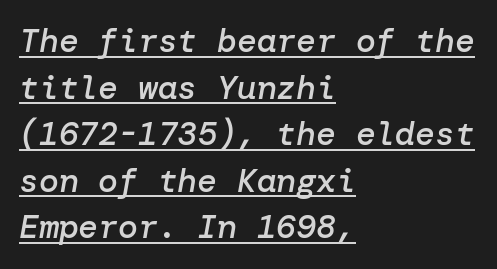
Q: Is the text bold? A: Semi-bold.
Q: Is the text italic (slanted)? A: Yes, it leans right by about 10 degrees.
Q: Is the text underlined? A: Yes.
Q: How is the paragraph aligned? A: Left-aligned.
Q: Is the spacing between letters normal or unusually wide? A: Normal.
Q: Is the spacing between lines tight, normal or loose? A: Normal.
Q: Width (condensed, normal, or wide)? A: Normal.
Q: Stroke contrast? A: Low.
Q: x-height? A: Medium.
